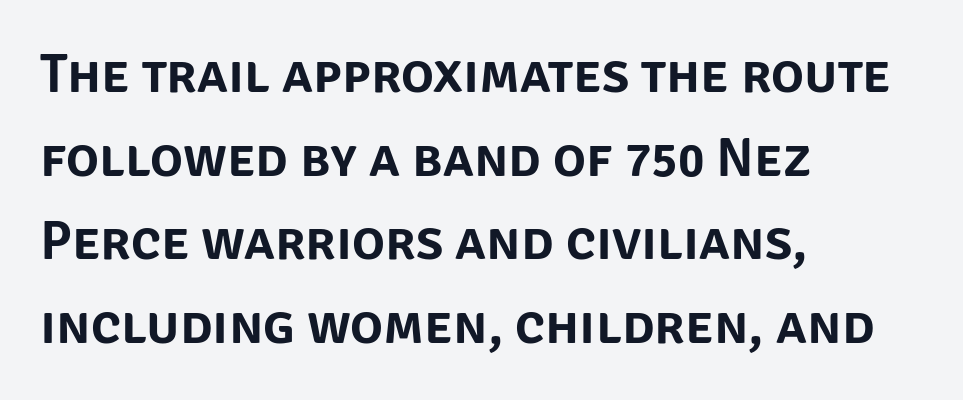
The image shows 55 px sans-serif type, upright; set left-aligned, normal line spacing (1.52x), normal letter spacing, not underlined; low stroke contrast and a large x-height.
